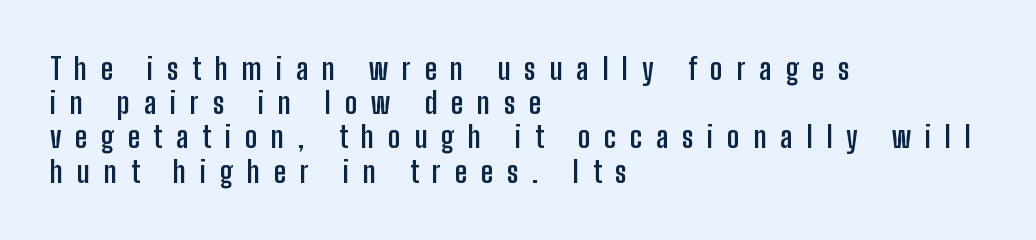
Q: Is the text bold? A: Yes.
Q: Is the text italic (slanted)? A: No, it is upright.
Q: Is the typeface a serif or a sans-serif typeface? A: Sans-serif.
Q: Is the text underlined? A: No.
Q: How is the paragraph aligned? A: Left-aligned.
Q: Is the spacing between letters normal or unusually wide? A: Unusually wide.
Q: Is the spacing between lines tight, normal or loose? A: Tight.
Q: Width (condensed, normal, or wide)? A: Condensed.
Q: Stroke contrast? A: Low.
Q: x-height? A: Medium.
Q: Monospaced? A: No.
